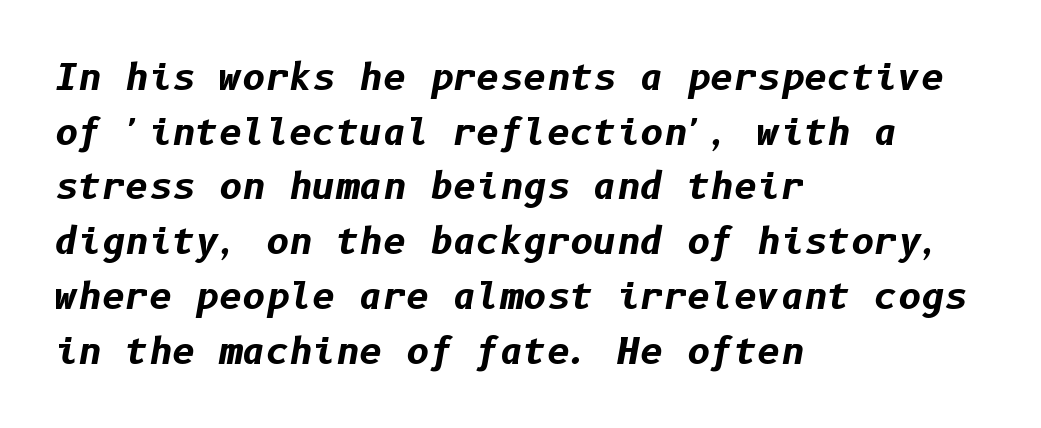
{"italic": "yes", "lean": "right", "slant_degrees": 10, "bold": "yes", "weight": "bold", "width": "normal", "stroke_contrast": "low", "x_height": "medium", "underline": "no", "align": "left", "line_spacing": "normal", "line_spacing_ratio": 1.52, "letter_spacing": "normal", "letter_spacing_em": 0.0, "glyph_px": 36}
